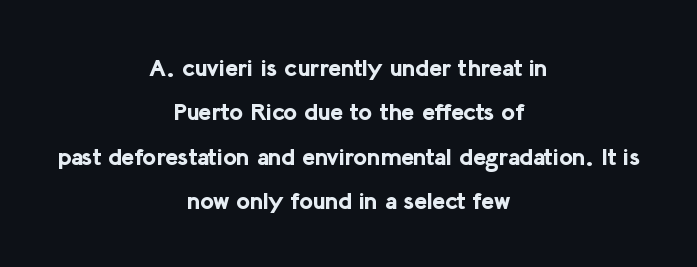
Q: Is the text bold? A: Yes.
Q: Is the text italic (slanted)? A: No, it is upright.
Q: Is the text underlined? A: No.
Q: How is the paragraph aligned? A: Centered.
Q: Is the spacing between letters normal or unusually wide? A: Normal.
